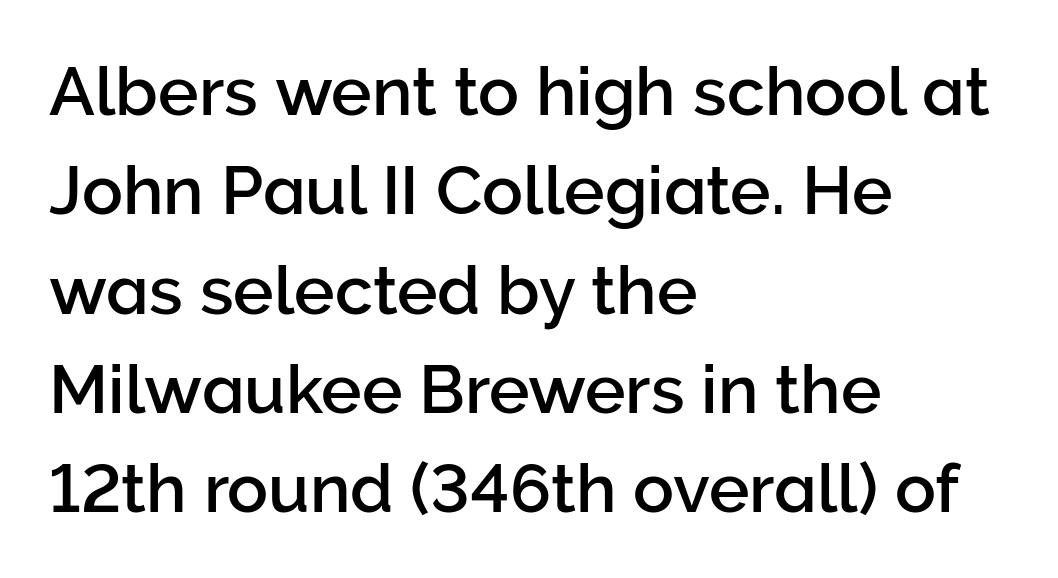
{"serif": "no", "italic": "no", "width": "normal", "stroke_contrast": "low", "x_height": "medium", "monospaced": "no", "underline": "no", "align": "left", "line_spacing": "normal", "line_spacing_ratio": 1.46, "letter_spacing": "normal", "letter_spacing_em": 0.0, "glyph_px": 68}
